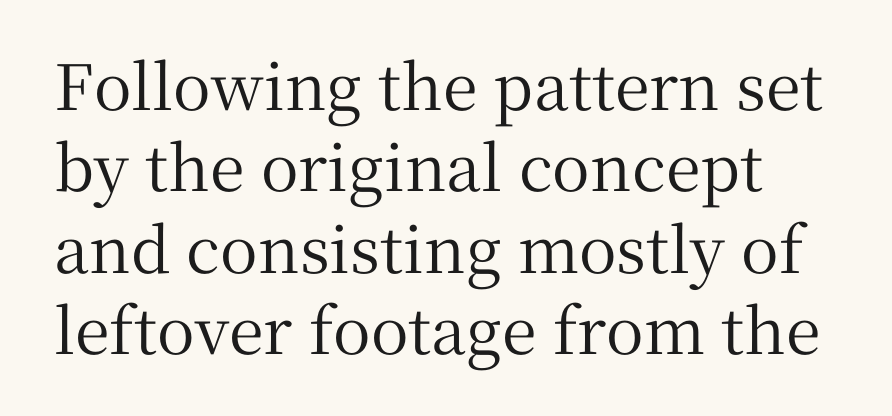
The image shows 63 px serif type, upright; set normal line spacing (1.29x), normal letter spacing, not underlined; medium stroke contrast and a medium x-height.
